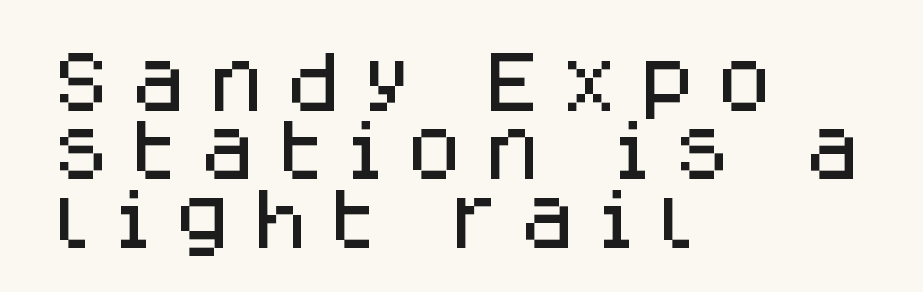
{"serif": "no", "italic": "no", "width": "normal", "stroke_contrast": "low", "x_height": "large", "monospaced": "no", "underline": "no", "align": "left", "line_spacing": "tight", "line_spacing_ratio": 1.02, "letter_spacing": "wide", "letter_spacing_em": 0.28, "glyph_px": 67}
